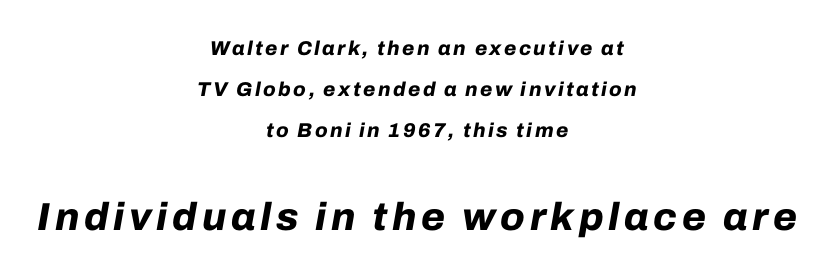
Q: Is the text bold? A: Yes.
Q: Is the text italic (slanted)? A: Yes, it leans right by about 10 degrees.
Q: Is the text underlined? A: No.
Q: How is the paragraph aligned? A: Centered.
Q: Is the spacing between lines tight, normal or loose? A: Loose.
Q: Which block of text is set in a larger size, the first (top) or the second (bottom)? A: The second (bottom) one.
Q: Width (condensed, normal, or wide)? A: Normal.
Q: Stroke contrast? A: Low.
Q: x-height? A: Medium.
Q: Monospaced? A: No.
